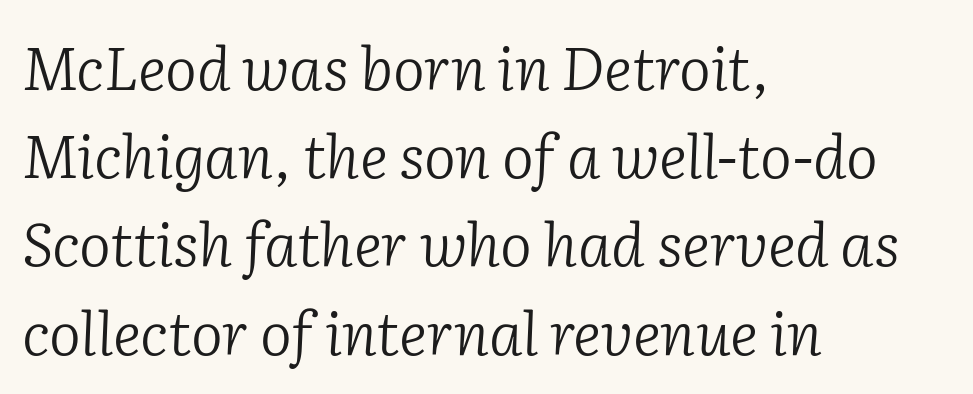
{"serif": "yes", "italic": "yes", "lean": "right", "slant_degrees": 2, "bold": "no", "weight": "light", "width": "normal", "stroke_contrast": "low", "x_height": "medium", "monospaced": "no", "underline": "no", "align": "left", "line_spacing": "normal", "line_spacing_ratio": 1.47, "letter_spacing": "normal", "letter_spacing_em": 0.0, "glyph_px": 60}
